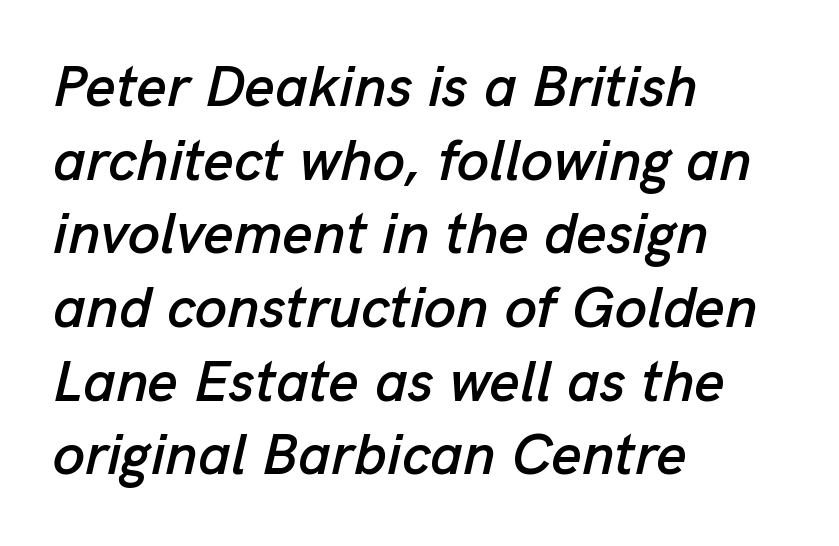
{"italic": "yes", "lean": "right", "slant_degrees": 13, "width": "normal", "stroke_contrast": "low", "x_height": "medium", "monospaced": "no", "underline": "no", "align": "left", "line_spacing": "normal", "line_spacing_ratio": 1.27, "letter_spacing": "normal", "letter_spacing_em": 0.0, "glyph_px": 58}
